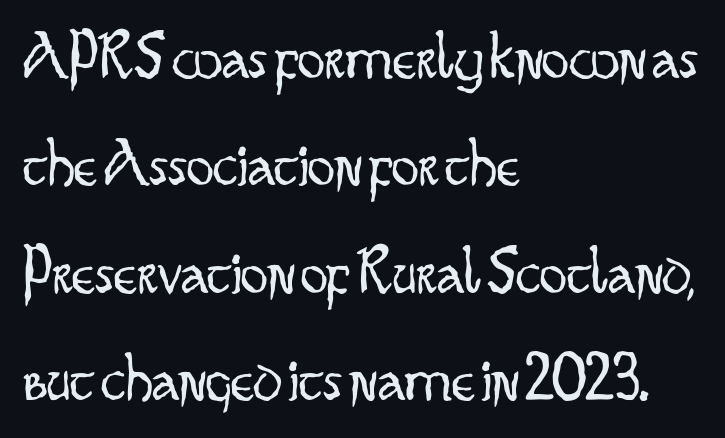
The image shows 68 px light, condensed sans-serif type, upright; set left-aligned, normal line spacing (1.58x), normal letter spacing, not underlined; low stroke contrast and a small x-height.
